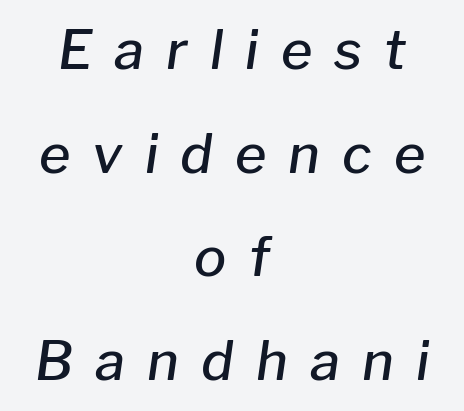
Airy leading. Descender tails drop into unmarked territory. A student would call this center alignment; a typographer would say set centered. The text carries the slant typical of an italic or oblique font. In terms of weight, the rendering is demibold, just under bold. Glyph-to-glyph distance is far greater than everyday printed text.
